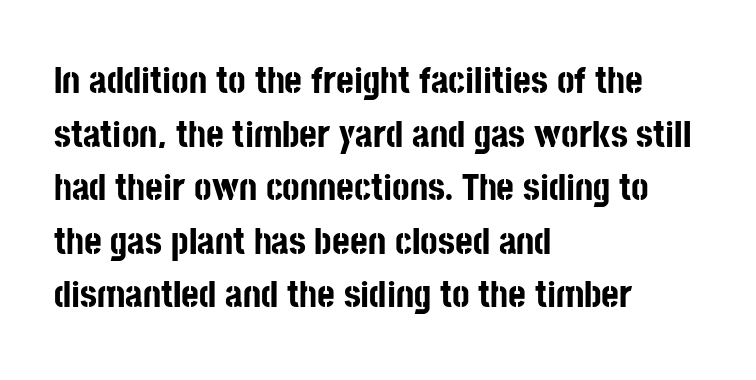
{"serif": "no", "italic": "no", "bold": "yes", "weight": "bold", "width": "condensed", "stroke_contrast": "low", "x_height": "large", "monospaced": "no", "underline": "no", "align": "left", "line_spacing": "normal", "line_spacing_ratio": 1.41, "letter_spacing": "normal", "letter_spacing_em": 0.0, "glyph_px": 38}
